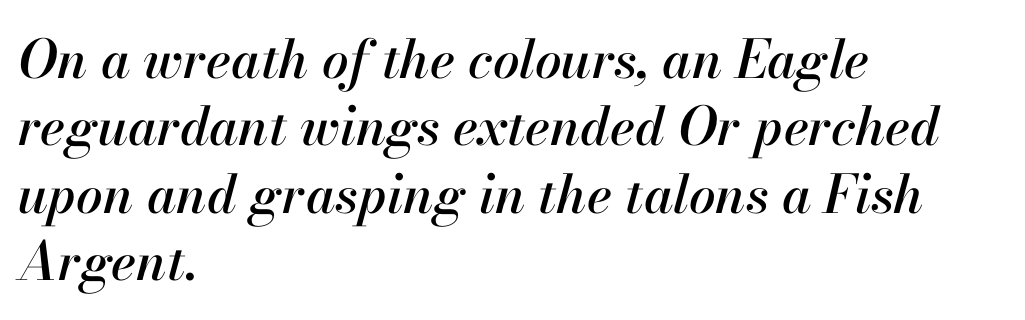
Q: Is the text italic (slanted)? A: Yes, it leans right by about 13 degrees.
Q: Is the text underlined? A: No.
Q: How is the paragraph aligned? A: Left-aligned.
Q: Is the spacing between letters normal or unusually wide? A: Normal.
Q: Is the spacing between lines tight, normal or loose? A: Normal.
Q: Width (condensed, normal, or wide)? A: Normal.
Q: Stroke contrast? A: High.
Q: x-height? A: Small.
Q: Monospaced? A: No.
